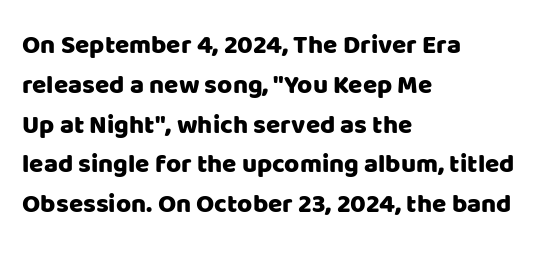
The image shows 26 px text type, upright; set left-aligned, normal line spacing (1.53x), normal letter spacing, not underlined.
